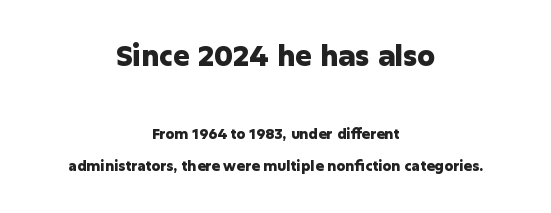
{"serif": "no", "italic": "no", "bold": "yes", "weight": "heavy", "width": "normal", "stroke_contrast": "low", "x_height": "medium", "monospaced": "no", "underline": "no", "align": "center", "line_spacing": "loose", "line_spacing_ratio": 2.3, "letter_spacing": "normal", "letter_spacing_em": 0.0, "larger_block": "first", "size_ratio": 2.0, "glyph_px": 28}
